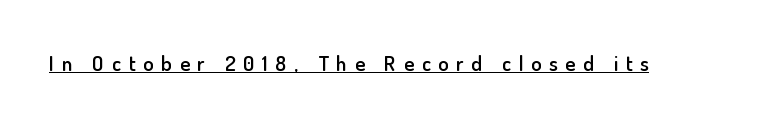
The image shows 21 px text type, upright; set unusually wide letter spacing (+0.37 em), underlined.
